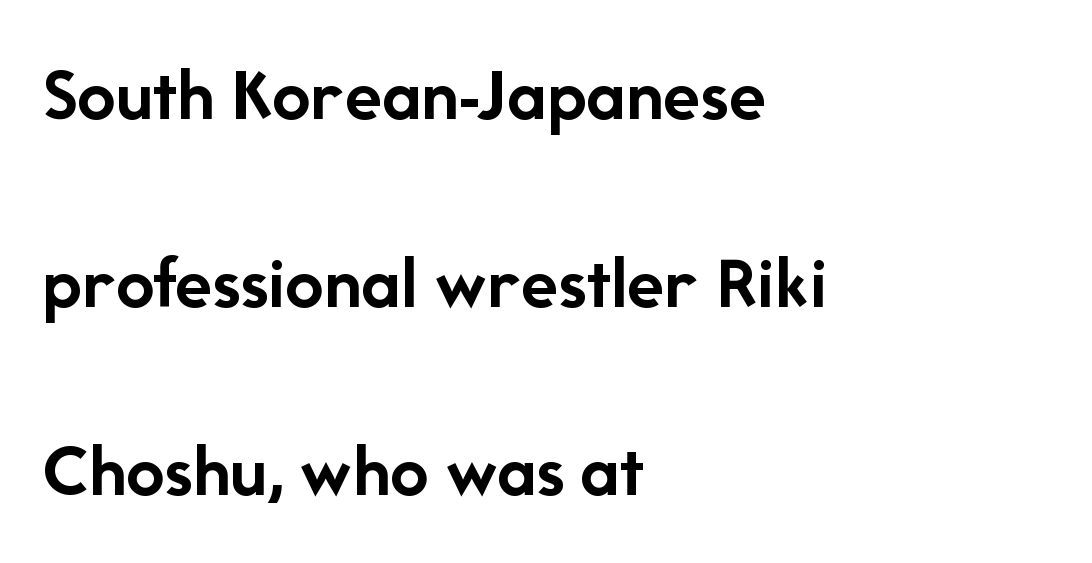
Horizontal alignment here is leftward, the default for most running prose. This rendering features lettering with no underline. Note: no serifs on the glyphs. In terms of leading, this rendering errs on the spacious side.
